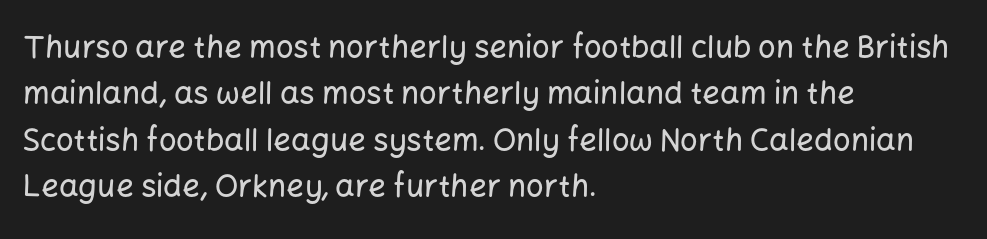
Q: Is the text italic (slanted)? A: No, it is upright.
Q: Is the typeface a serif or a sans-serif typeface? A: Sans-serif.
Q: Is the text underlined? A: No.
Q: How is the paragraph aligned? A: Left-aligned.
Q: Is the spacing between letters normal or unusually wide? A: Normal.
Q: Is the spacing between lines tight, normal or loose? A: Normal.
Q: Width (condensed, normal, or wide)? A: Normal.
Q: Stroke contrast? A: Low.
Q: x-height? A: Medium.
Q: Monospaced? A: No.
